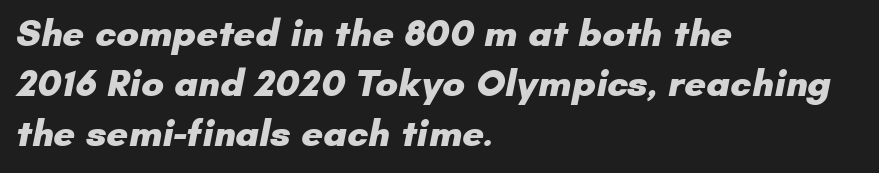
Q: Is the text bold? A: Yes.
Q: Is the typeface a serif or a sans-serif typeface? A: Sans-serif.
Q: Is the text underlined? A: No.
Q: How is the paragraph aligned? A: Left-aligned.
Q: Is the spacing between letters normal or unusually wide? A: Normal.
Q: Is the spacing between lines tight, normal or loose? A: Normal.
Q: Width (condensed, normal, or wide)? A: Normal.
Q: Stroke contrast? A: Low.
Q: x-height? A: Small.
Q: Monospaced? A: No.
